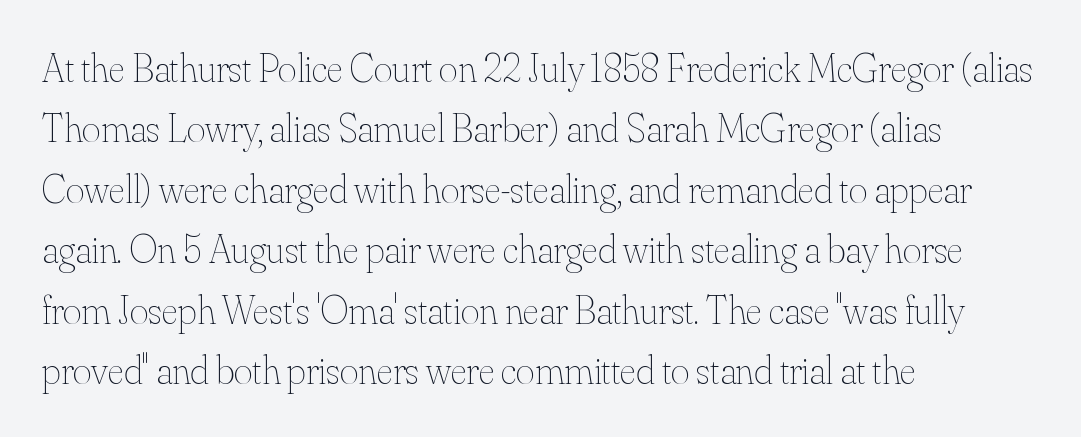
Between one letter and the next there's only the usual sliver of space. Stems here are at most as thick as an everyday book face. Does the leading feel generous? No, just average. Ordinary non-slanted type is in use. Teacher's note: observe the even left margin — that is flush-left alignment.
